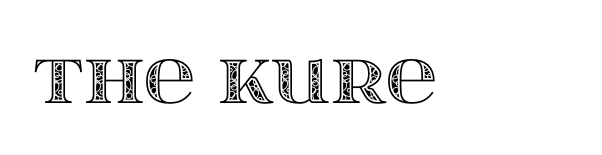
Varying glyph widths throughout — classic text-font behaviour. Posture: vertical. Glance below the letters and you will spot only blank space. The horizontal fit of the characters is conventional and even.
